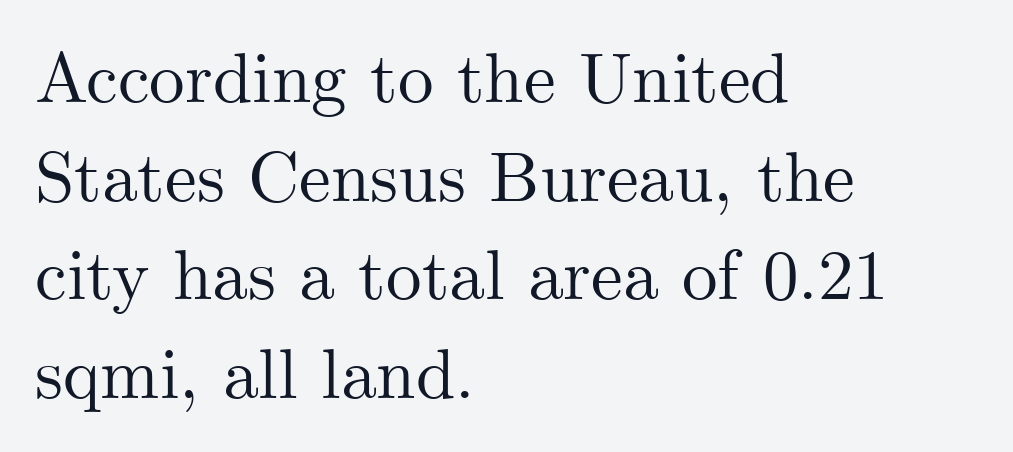
Each row of text sits above clean, open space. The lines are quadded left. Here the glyphs are tracked normally, forming tight word shapes. The face used here is proportionally spaced, like ordinary book or web type. Posture: upright roman.
